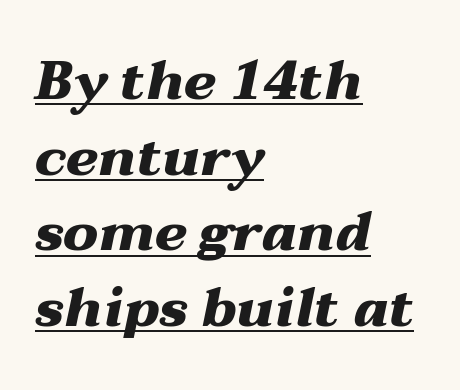
The image shows 54 px heavy, wide type, italic (leaning right); set left-aligned, normal line spacing (1.4x), normal letter spacing, underlined; medium stroke contrast and a medium x-height.
